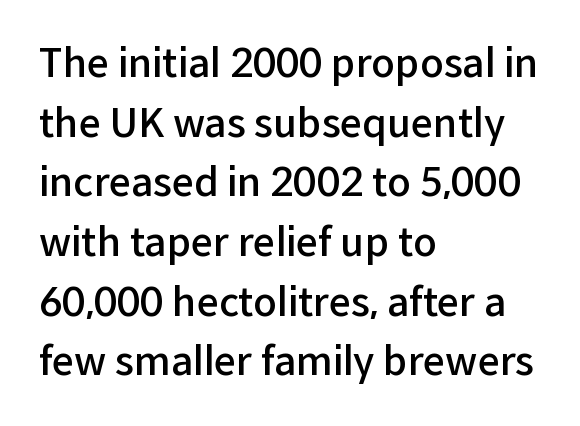
{"serif": "no", "italic": "no", "bold": "semi", "weight": "semibold", "width": "normal", "stroke_contrast": "low", "x_height": "medium", "monospaced": "no", "underline": "no", "align": "left", "line_spacing": "normal", "line_spacing_ratio": 1.53, "letter_spacing": "normal", "letter_spacing_em": 0.0, "glyph_px": 39}
